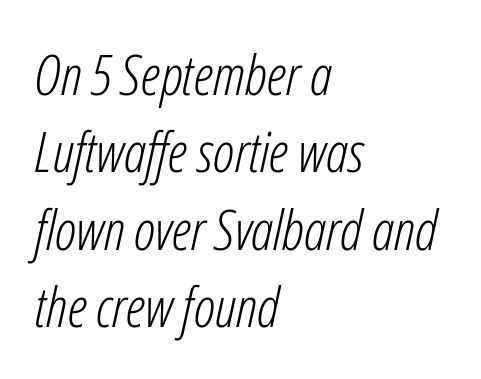
This is oblique type, the kind used for emphasis or titles. The passage is arranged the way most books set body copy — flush left. Proportional: the letters do not fall into vertical columns. Heaviness? Minimal to ordinary, like unemphasized prose.
